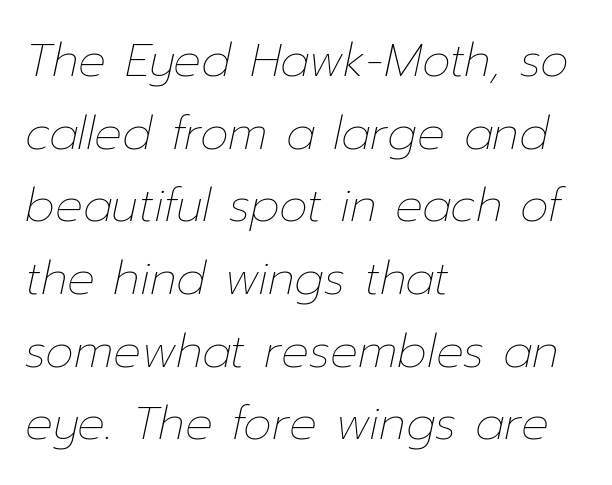
Q: Is the text bold? A: No.
Q: Is the text italic (slanted)? A: Yes, it leans right by about 12 degrees.
Q: Is the text underlined? A: No.
Q: How is the paragraph aligned? A: Left-aligned.
Q: Is the spacing between letters normal or unusually wide? A: Normal.
Q: Is the spacing between lines tight, normal or loose? A: Normal.
Q: Width (condensed, normal, or wide)? A: Normal.
Q: Stroke contrast? A: Low.
Q: x-height? A: Medium.
Q: Monospaced? A: No.
